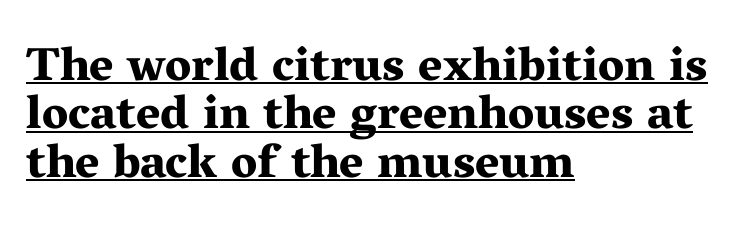
{"serif": "yes", "italic": "no", "bold": "yes", "weight": "bold", "width": "wide", "stroke_contrast": "medium", "x_height": "medium", "monospaced": "no", "underline": "yes", "align": "left", "line_spacing": "tight", "line_spacing_ratio": 1.03, "letter_spacing": "normal", "letter_spacing_em": 0.0, "glyph_px": 47}
